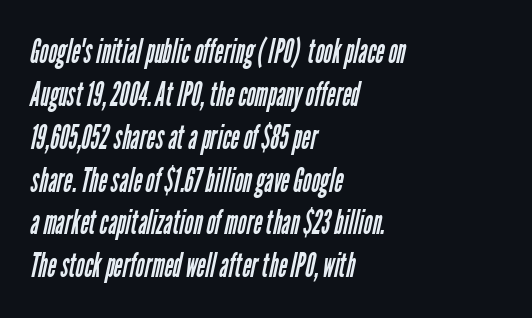
The image shows 34 px regular-weight, condensed sans-serif type; set left-aligned, normal line spacing (1.26x), normal letter spacing, not underlined; low stroke contrast and a medium x-height.
